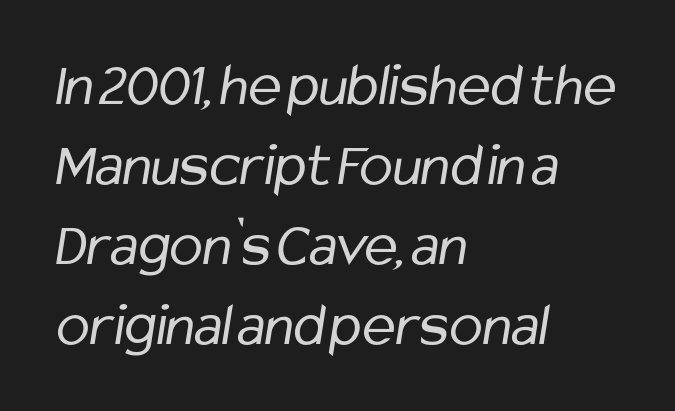
Q: Is the text bold? A: No.
Q: Is the typeface a serif or a sans-serif typeface? A: Sans-serif.
Q: Is the text underlined? A: No.
Q: How is the paragraph aligned? A: Left-aligned.
Q: Is the spacing between letters normal or unusually wide? A: Normal.
Q: Is the spacing between lines tight, normal or loose? A: Normal.
Q: Width (condensed, normal, or wide)? A: Condensed.
Q: Stroke contrast? A: Low.
Q: x-height? A: Medium.
Q: Monospaced? A: No.
